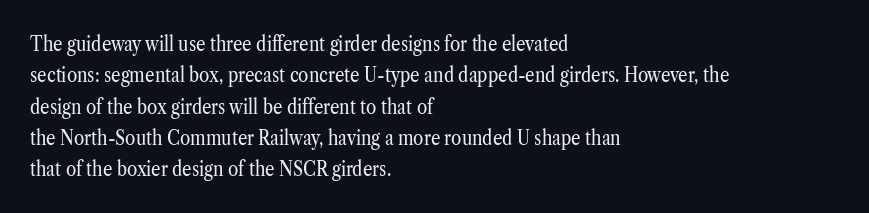
{"italic": "no", "bold": "no", "underline": "no", "align": "left", "line_spacing": "normal", "line_spacing_ratio": 1.49, "letter_spacing": "normal", "letter_spacing_em": 0.0, "glyph_px": 21}
